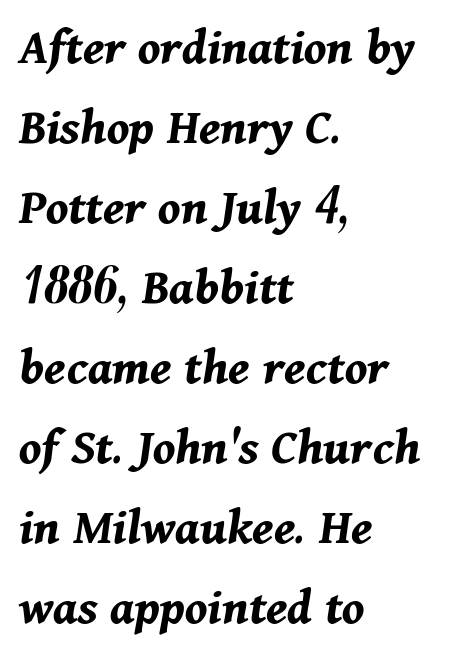
{"italic": "yes", "lean": "right", "slant_degrees": 11, "bold": "yes", "weight": "bold", "width": "normal", "stroke_contrast": "medium", "x_height": "medium", "monospaced": "no", "underline": "no", "align": "left", "line_spacing": "normal", "line_spacing_ratio": 1.51, "letter_spacing": "normal", "letter_spacing_em": 0.0, "glyph_px": 53}
